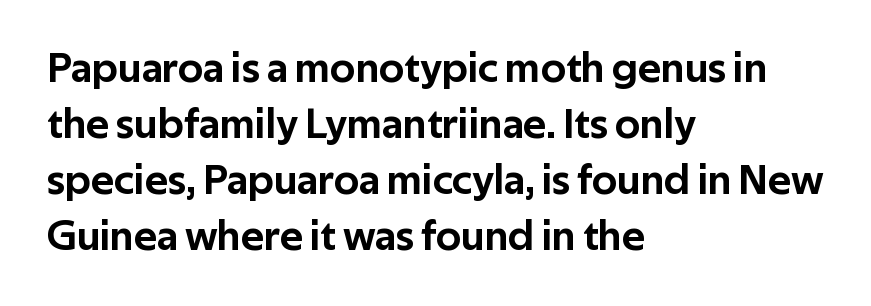
Q: Is the text italic (slanted)? A: No, it is upright.
Q: Is the typeface a serif or a sans-serif typeface? A: Sans-serif.
Q: Is the text underlined? A: No.
Q: How is the paragraph aligned? A: Left-aligned.
Q: Is the spacing between letters normal or unusually wide? A: Normal.
Q: Is the spacing between lines tight, normal or loose? A: Normal.
Q: Width (condensed, normal, or wide)? A: Normal.
Q: Stroke contrast? A: Low.
Q: x-height? A: Medium.
Q: Monospaced? A: No.
